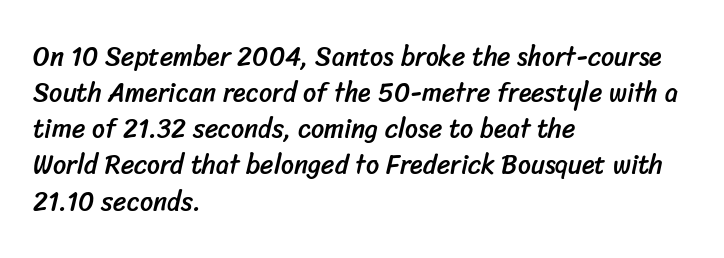
The image shows 26 px text type; set left-aligned, normal line spacing (1.39x), normal letter spacing, not underlined.
